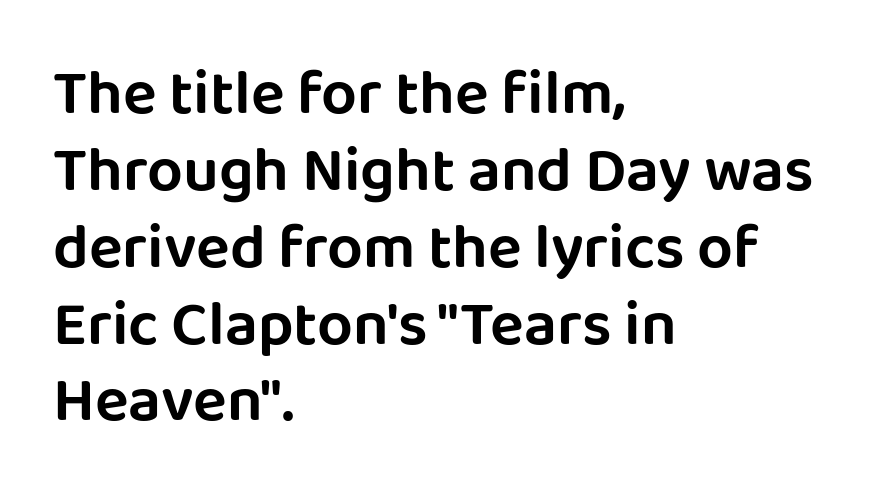
The image shows 63 px sans-serif type, upright; set left-aligned, line spacing 1.22x, normal letter spacing, not underlined; low stroke contrast and a large x-height.
